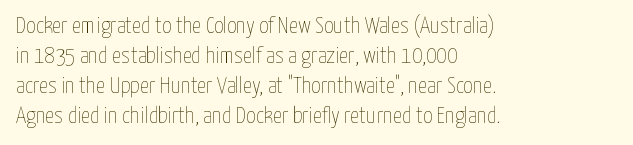
{"italic": "no", "bold": "no", "underline": "no", "align": "left", "line_spacing": "normal", "line_spacing_ratio": 1.31, "letter_spacing": "normal", "letter_spacing_em": 0.0, "glyph_px": 23}
